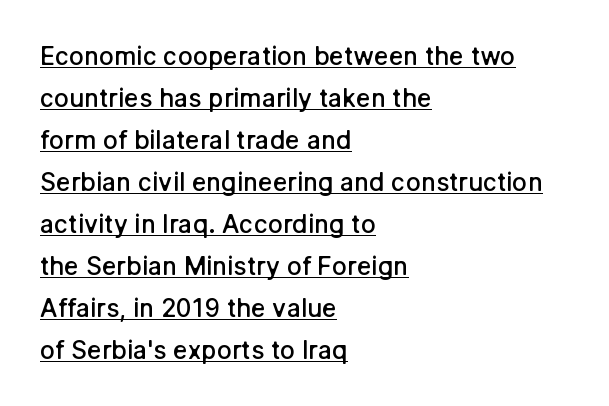
How are the letters spaced? Ordinarily, with no added tracking. Caption: multi-line text, flush left, ragged right. Upright lettering throughout. The face used here appears with an underline applied. Typesetter's note: demi weight, one step under bold. The rows are spaced the way most documents space them.
